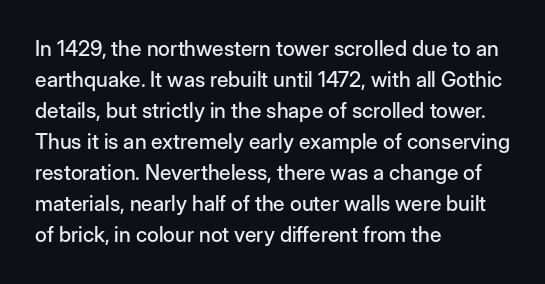
Does the copy run flush right? No — it runs flush left. The specimen reads as upright at a glance. Between one letter and the next there's only the usual sliver of space. The designer left line spacing at the default.
